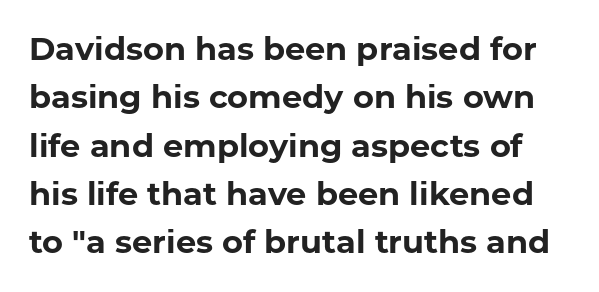
The image shows 32 px bold sans-serif type, upright; set normal line spacing (1.51x), normal letter spacing, not underlined; low stroke contrast and a medium x-height.
